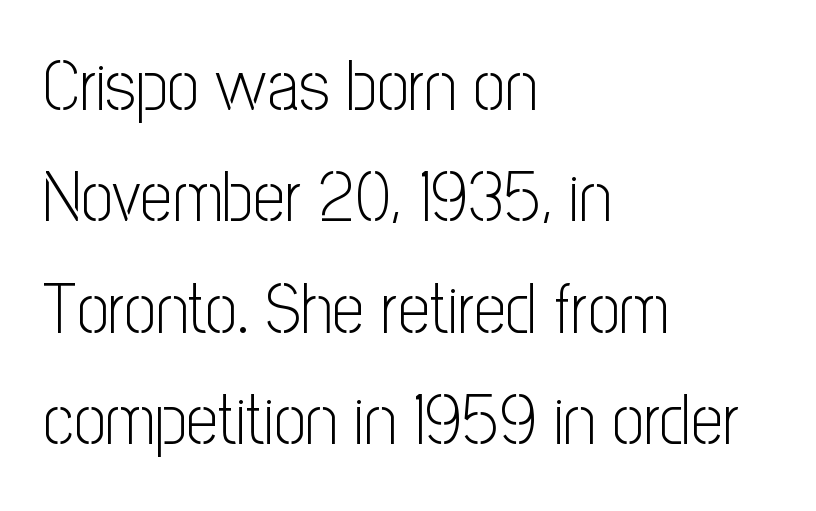
The image shows 71 px light, condensed sans-serif type, upright; set left-aligned, normal line spacing (1.57x), normal letter spacing, not underlined; low stroke contrast and a medium x-height.
